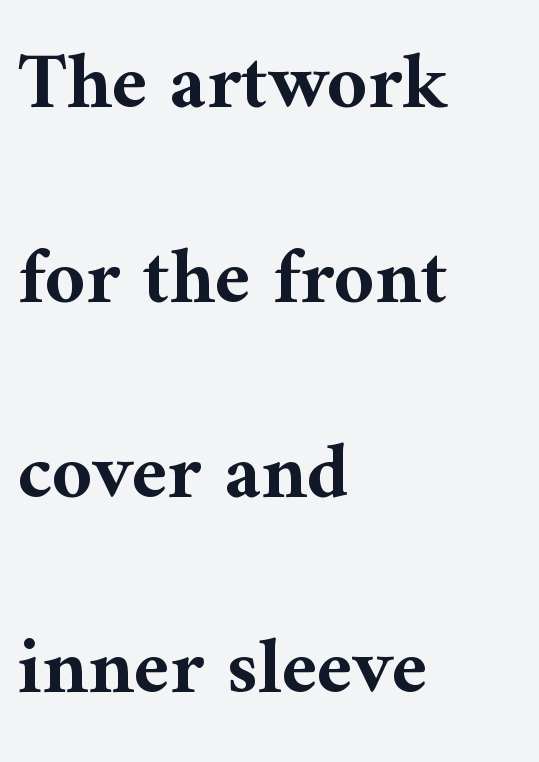
Q: Is the text bold? A: Yes.
Q: Is the text italic (slanted)? A: No, it is upright.
Q: Is the typeface a serif or a sans-serif typeface? A: Serif.
Q: Is the text underlined? A: No.
Q: How is the paragraph aligned? A: Left-aligned.
Q: Is the spacing between letters normal or unusually wide? A: Normal.
Q: Is the spacing between lines tight, normal or loose? A: Loose.
Q: Width (condensed, normal, or wide)? A: Normal.
Q: Stroke contrast? A: Medium.
Q: x-height? A: Medium.
Q: Monospaced? A: No.
